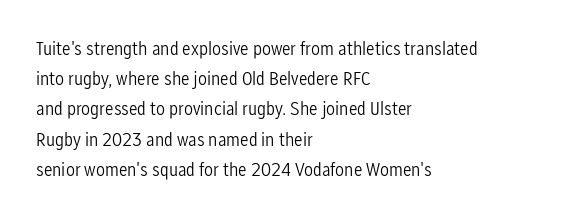
What stands out about the letter spacing? Nothing — it is the standard amount. The axis of the letterforms is exactly vertical. Check the space under the baseline: it is left empty. Evenly set lines give the paragraph a standard silhouette.
